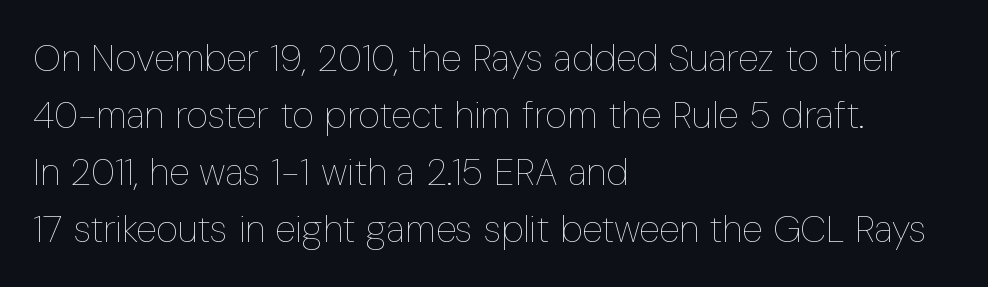
You could call the tracking neutral — neither tight nor loose. Regarding leading, the lines here are spaced in the standard way. The rendering anchors every line to the left-hand side. A roman cut, with each character standing at attention.
